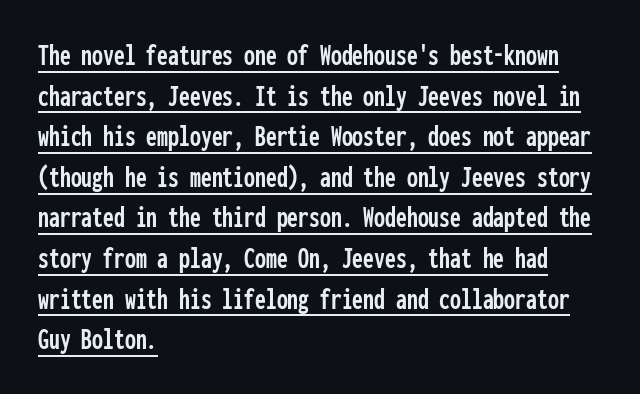
Rows of type keep a routine distance in the vertical direction. A classic flush-left, rag-right setting is used for this passage. You can tell from the bare stems that sans-serif type was used. The typography opts for an upright posture over an oblique one. Is the letter spacing exaggerated? No — it looks like the ordinary default.
